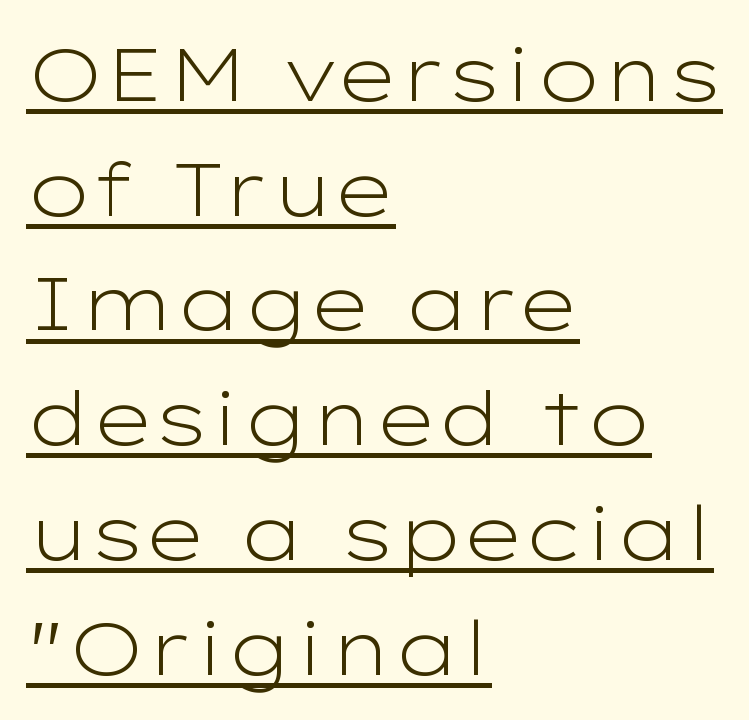
Q: Is the text bold? A: No.
Q: Is the text italic (slanted)? A: No, it is upright.
Q: Is the typeface a serif or a sans-serif typeface? A: Sans-serif.
Q: Is the text underlined? A: Yes.
Q: How is the paragraph aligned? A: Left-aligned.
Q: Is the spacing between letters normal or unusually wide? A: Normal.
Q: Is the spacing between lines tight, normal or loose? A: Normal.
Q: Width (condensed, normal, or wide)? A: Wide.
Q: Stroke contrast? A: Low.
Q: x-height? A: Medium.
Q: Monospaced? A: No.
